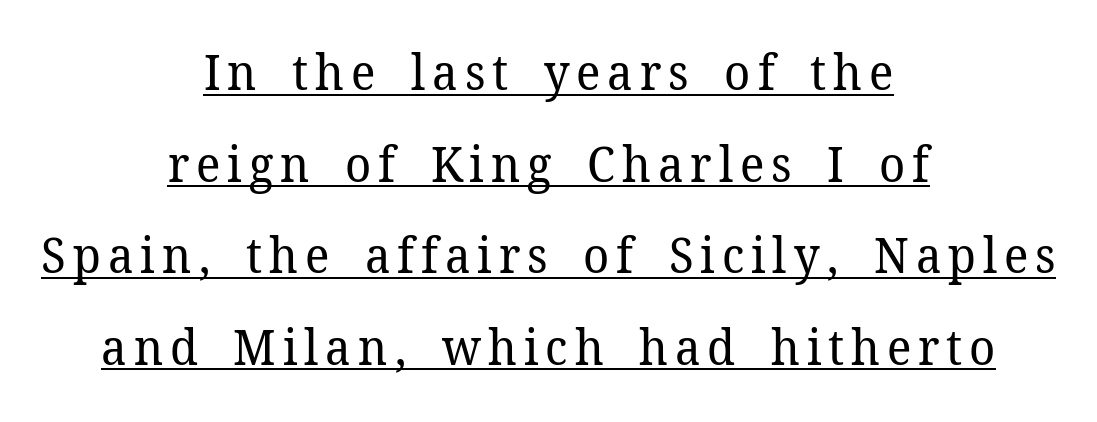
The image shows 49 px regular-weight serif type, upright; set centered, line spacing 1.87x, underlined; low stroke contrast and a medium x-height.
